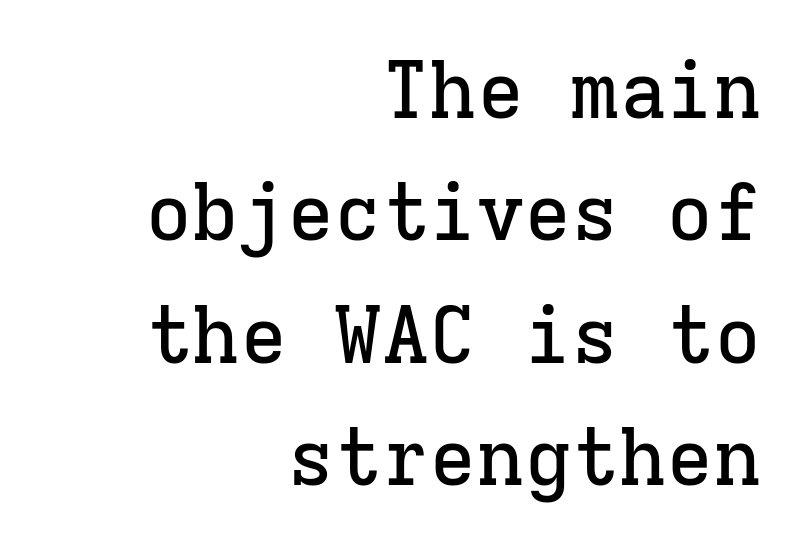
This rendering uses right alignment, leaving the left contour irregular. Do the characters align in a grid? Yes, the font is monospaced. Bare-footed words on every line. Letter spacing: default. In terms of posture, this sample is upright.
